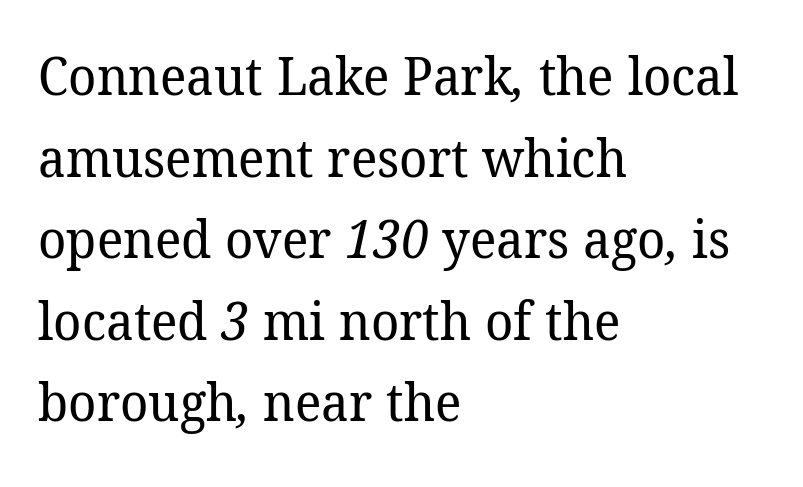
Q: Is the text bold? A: No.
Q: Is the typeface a serif or a sans-serif typeface? A: Serif.
Q: Is the text underlined? A: No.
Q: How is the paragraph aligned? A: Left-aligned.
Q: Is the spacing between letters normal or unusually wide? A: Normal.
Q: Is the spacing between lines tight, normal or loose? A: Normal.
Q: Width (condensed, normal, or wide)? A: Normal.
Q: Stroke contrast? A: Low.
Q: x-height? A: Medium.
Q: Monospaced? A: No.
